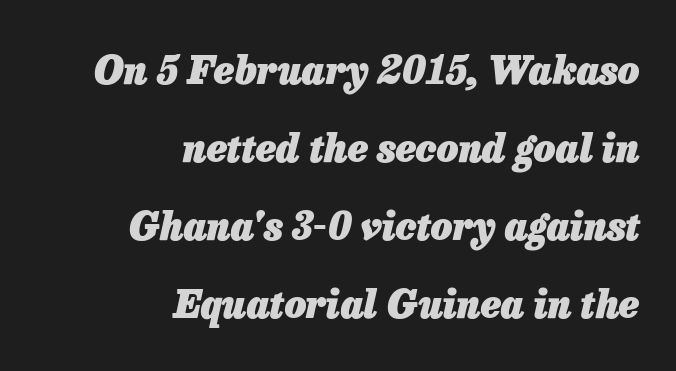
{"italic": "yes", "lean": "right", "slant_degrees": 13, "bold": "yes", "weight": "heavy", "width": "normal", "stroke_contrast": "low", "x_height": "medium", "monospaced": "no", "underline": "no", "align": "right", "line_spacing": "loose", "line_spacing_ratio": 2.05, "letter_spacing": "normal", "letter_spacing_em": 0.0, "glyph_px": 38}
